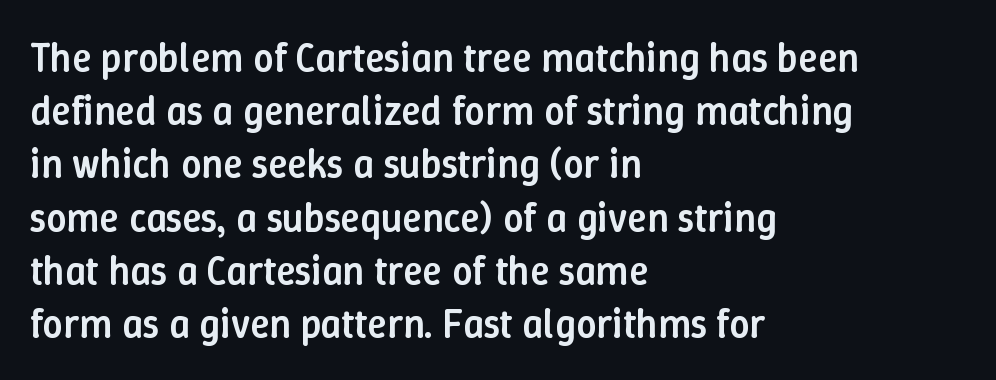
Q: Is the text bold? A: Semi-bold.
Q: Is the text italic (slanted)? A: No, it is upright.
Q: Is the text underlined? A: No.
Q: How is the paragraph aligned? A: Left-aligned.
Q: Is the spacing between letters normal or unusually wide? A: Normal.
Q: Is the spacing between lines tight, normal or loose? A: Normal.
Q: Width (condensed, normal, or wide)? A: Normal.
Q: Stroke contrast? A: Low.
Q: x-height? A: Medium.
Q: Monospaced? A: No.
